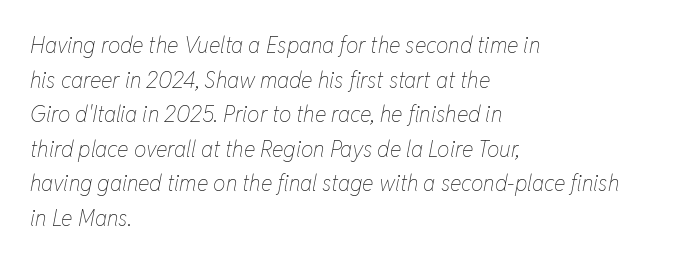
Heft: none added — not bold. The leading is moderate, giving the passage an even texture. Caption: multi-line text, flush left, ragged right. Only glyphs here, with clear space below each row. Between one letter and the next there's only the usual sliver of space.
